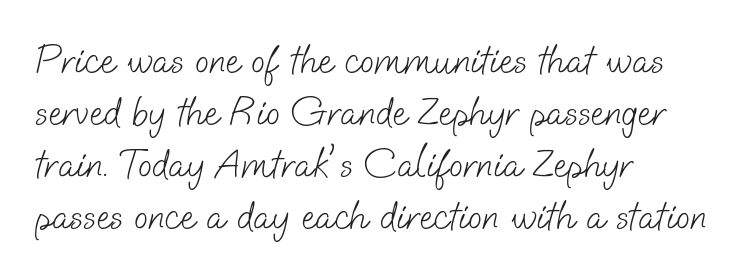
{"serif": "no", "bold": "no", "weight": "light", "width": "normal", "stroke_contrast": "low", "x_height": "small", "monospaced": "no", "underline": "no", "align": "left", "line_spacing": "normal", "line_spacing_ratio": 1.27, "letter_spacing": "normal", "letter_spacing_em": 0.0, "glyph_px": 41}
